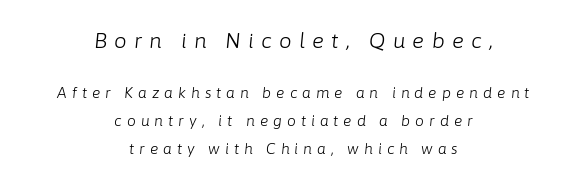
The passage shown stacks its lines with a broad gap. The emphasis by scale lands on block number one, above. Lines of text with bare space underneath. Each stroke keeps to a modest, everyday thickness or less. These lines have a slow, spaced-out rhythm from letter to letter.
